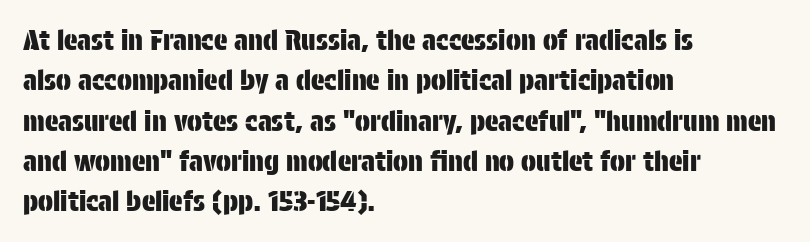
Q: Is the text italic (slanted)? A: No, it is upright.
Q: Is the typeface a serif or a sans-serif typeface? A: Sans-serif.
Q: Is the text underlined? A: No.
Q: How is the paragraph aligned? A: Left-aligned.
Q: Is the spacing between letters normal or unusually wide? A: Normal.
Q: Is the spacing between lines tight, normal or loose? A: Normal.
Q: Width (condensed, normal, or wide)? A: Condensed.
Q: Stroke contrast? A: Low.
Q: x-height? A: Large.
Q: Monospaced? A: No.
